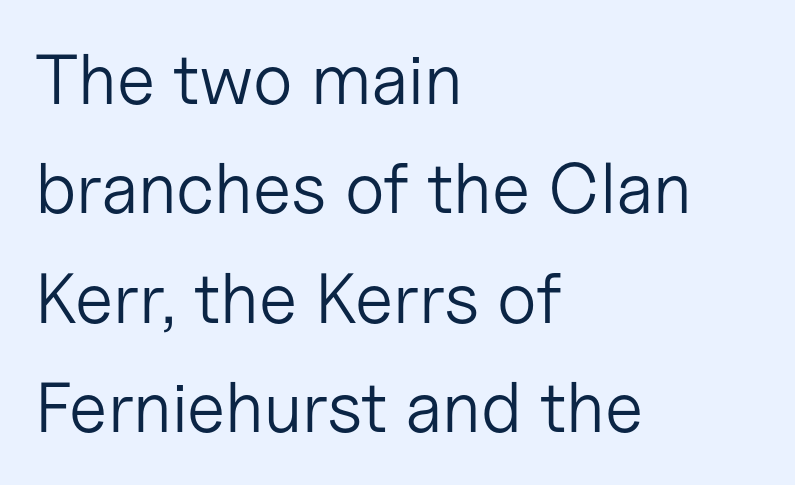
The image shows 71 px light sans-serif type, upright; set left-aligned, normal line spacing (1.54x), normal letter spacing, not underlined; low stroke contrast and a medium x-height.
